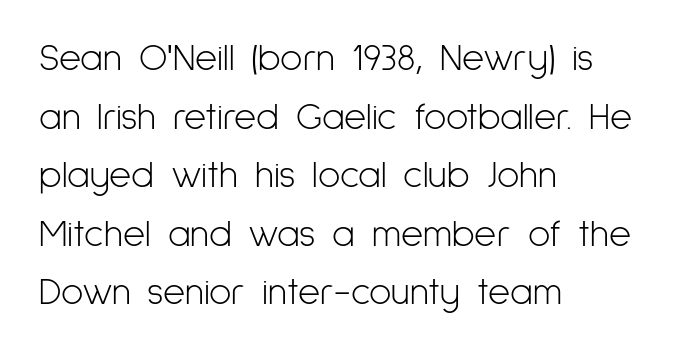
The image shows 38 px light, condensed sans-serif type, upright; set left-aligned, normal line spacing (1.54x), normal letter spacing, not underlined; low stroke contrast and a medium x-height.
